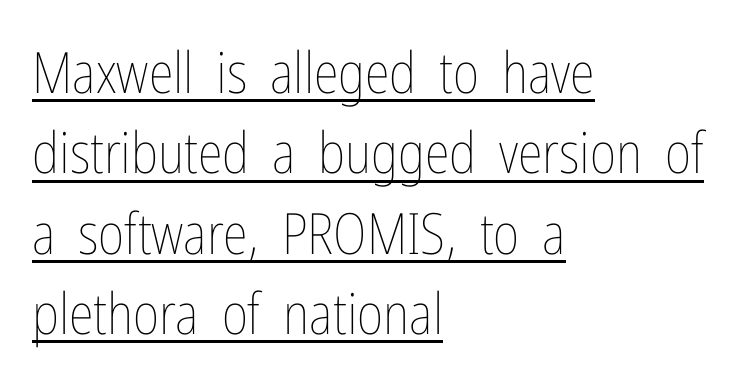
The image shows 57 px thin, condensed type, upright; set left-aligned, normal line spacing (1.41x), normal letter spacing, underlined; low stroke contrast and a medium x-height.
